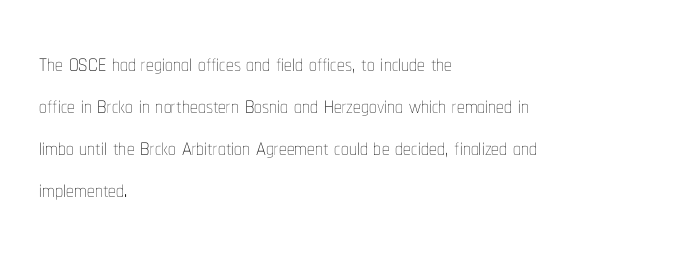
Q: Is the text bold? A: No.
Q: Is the text italic (slanted)? A: No, it is upright.
Q: Is the text underlined? A: No.
Q: How is the paragraph aligned? A: Left-aligned.
Q: Is the spacing between letters normal or unusually wide? A: Normal.
Q: Is the spacing between lines tight, normal or loose? A: Normal.
Q: Width (condensed, normal, or wide)? A: Condensed.
Q: Stroke contrast? A: Low.
Q: x-height? A: Medium.
Q: Monospaced? A: No.
